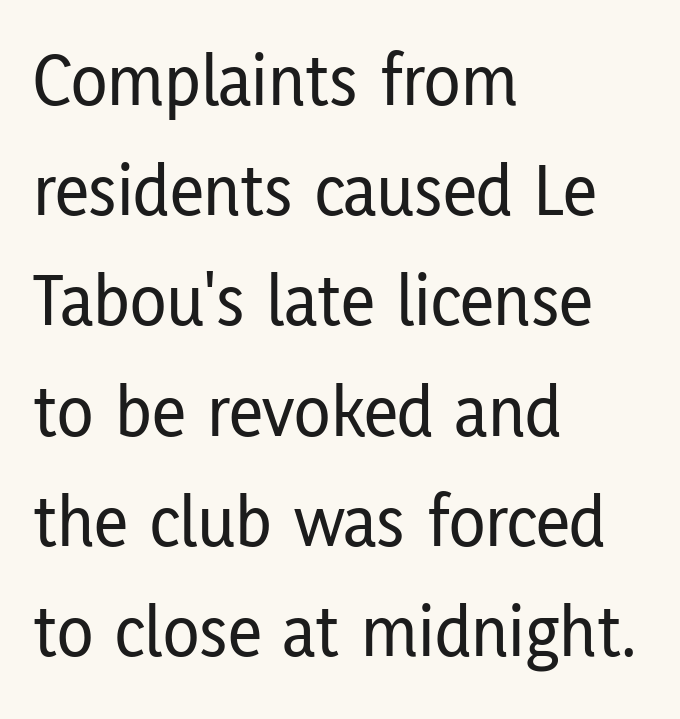
Here the designer chose a conventional face with non-uniform glyph widths. Each row of text sits above clean, open space. You can tell from the bare stems that sans-serif type was used. This sample is left-justified, so line endings fall wherever the words run out.
